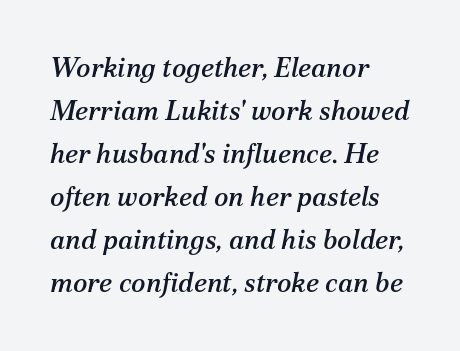
Q: Is the text italic (slanted)? A: Yes, it leans right by about 12 degrees.
Q: Is the text underlined? A: No.
Q: How is the paragraph aligned? A: Left-aligned.
Q: Is the spacing between letters normal or unusually wide? A: Normal.
Q: Is the spacing between lines tight, normal or loose? A: Normal.
